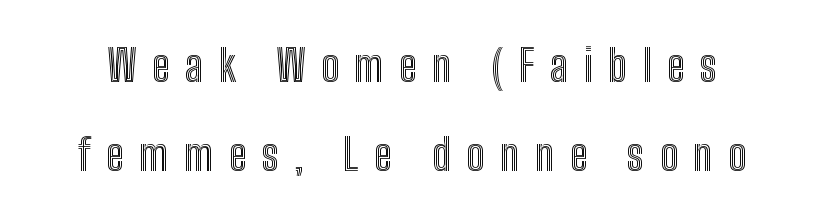
The image shows 44 px condensed type, upright; set loose line spacing (2.02x), unusually wide letter spacing (+0.35 em), not underlined; a medium x-height.
